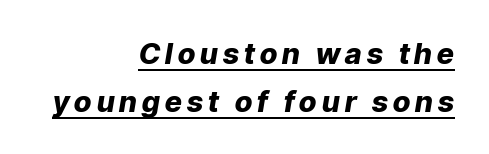
These lines sit exactly where default settings would place them. Looks like someone drew a line under every word here. The passage shown is typed in a proportional face where columns would drift. Layout note: lines flush right. A typesetter would mark this as italic. On the weight axis this lands at bold, roughly 700.
